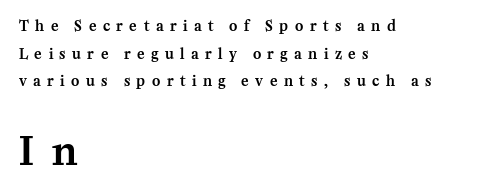
This sample is left-justified, so line endings fall wherever the words run out. Honestly, the rows look like they've been pulled way apart. Bare-footed words on every line. Posture: straight, roman, zero tilt. Caption: upper text group reduced, lower text group enlarged.
